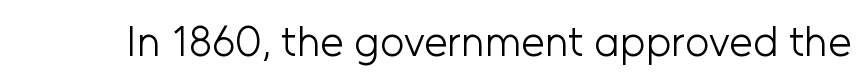
Descender tails drop into unmarked territory. The typeface chosen for these lines omits serifs. This is not heavy type; no bold has been used. Observe the ordinary spacing: letters are neighbours, not strangers. Tall strokes in this sample are plumb rather than angled.
